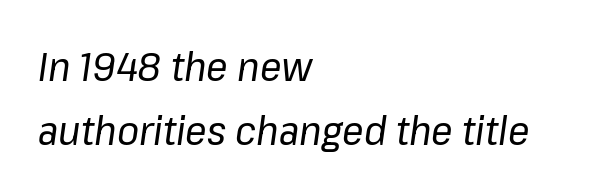
The image shows 40 px regular-weight type, italic (leaning right); set left-aligned, normal line spacing (1.61x), normal letter spacing, not underlined; low stroke contrast and a medium x-height.
